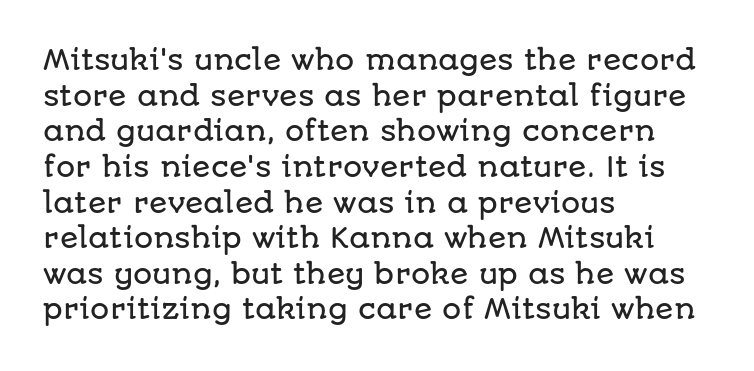
Line spacing here is normal. In terms of posture, this sample is upright. A bare baseline throughout the passage. Does the copy run flush right? No — it runs flush left. You could call the tracking neutral — neither tight nor loose.
